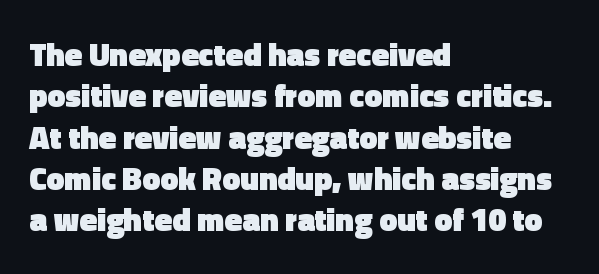
{"serif": "no", "italic": "no", "bold": "yes", "weight": "heavy", "width": "normal", "x_height": "medium", "monospaced": "no", "underline": "no", "align": "left", "line_spacing": "normal", "line_spacing_ratio": 1.29, "letter_spacing": "normal", "letter_spacing_em": 0.0, "glyph_px": 32}
